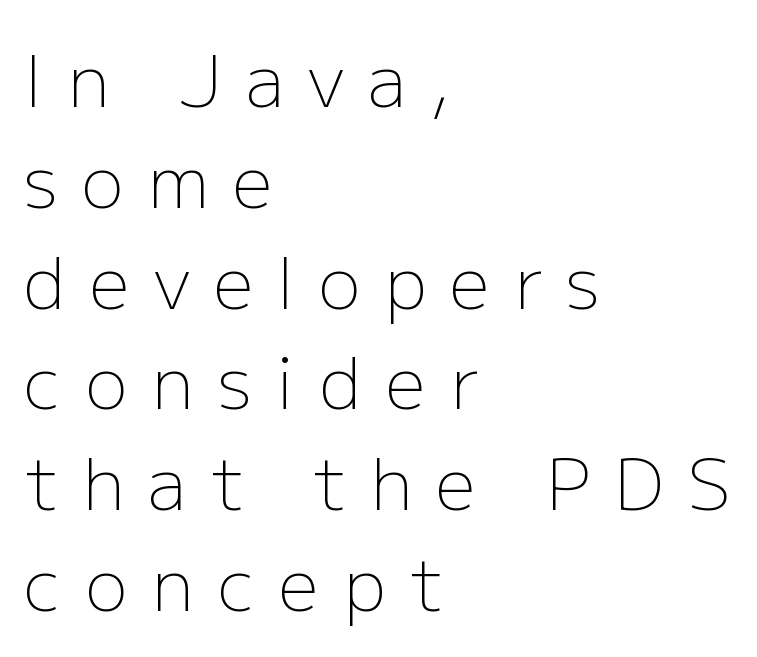
The image shows 71 px light sans-serif type, upright; set left-aligned, normal line spacing (1.42x), unusually wide letter spacing (+0.34 em), not underlined; low stroke contrast and a medium x-height.
